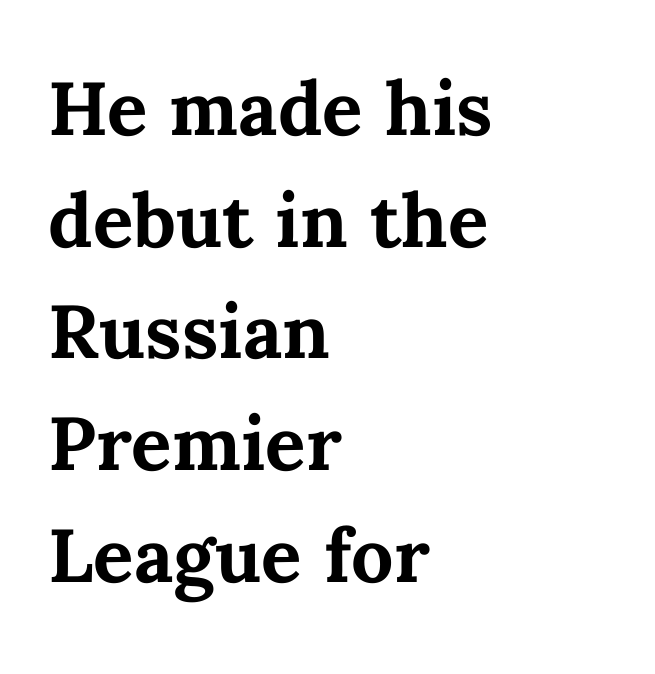
The image shows 75 px bold type, upright; set left-aligned, normal line spacing (1.49x), normal letter spacing, not underlined; medium stroke contrast and a medium x-height.
